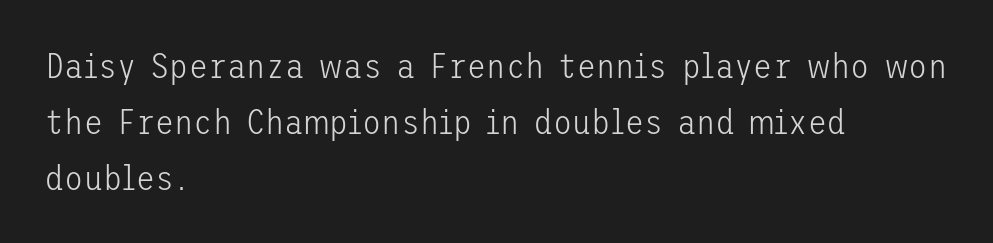
The image shows 35 px light sans-serif type, upright; set left-aligned, normal line spacing (1.6x), normal letter spacing, not underlined; low stroke contrast and a medium x-height.
